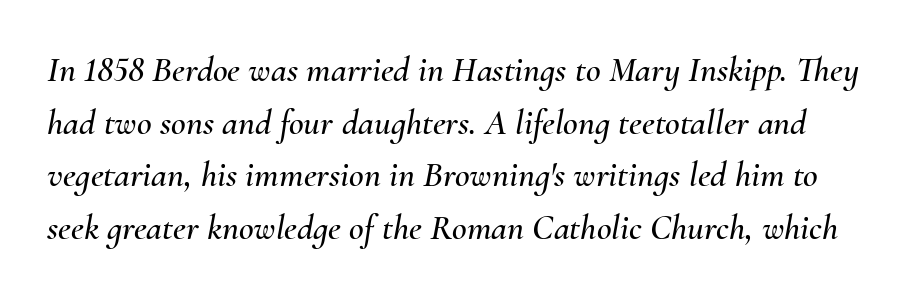
The image shows 36 px text type, italic (leaning right); set normal line spacing (1.46x), normal letter spacing, not underlined; medium stroke contrast and a small x-height.
